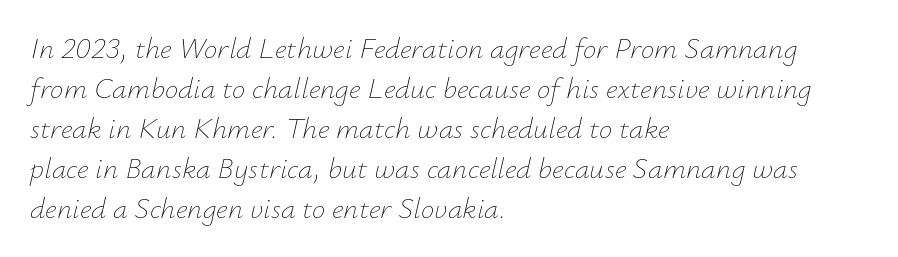
Words appear dense and cohesive because spacing is normal. This sample has the flowing, uneven cadence of proportional lettering. These lines are set flush left with a ragged right edge. Heft: none added — not bold. Descender tails drop into unmarked territory.
